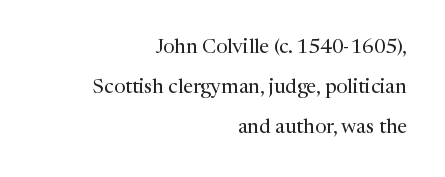
{"italic": "no", "bold": "no", "underline": "no", "align": "right", "line_spacing": "loose", "line_spacing_ratio": 2.0, "letter_spacing": "normal", "letter_spacing_em": 0.0, "glyph_px": 20}
